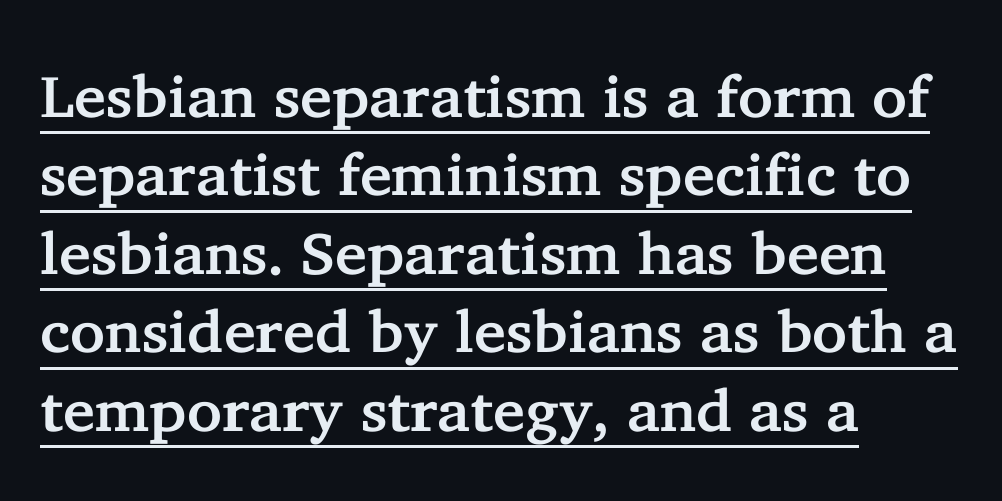
{"serif": "yes", "italic": "no", "width": "normal", "stroke_contrast": "low", "x_height": "medium", "monospaced": "no", "underline": "yes", "align": "left", "line_spacing": "normal", "line_spacing_ratio": 1.33, "letter_spacing": "normal", "letter_spacing_em": 0.0, "glyph_px": 59}
